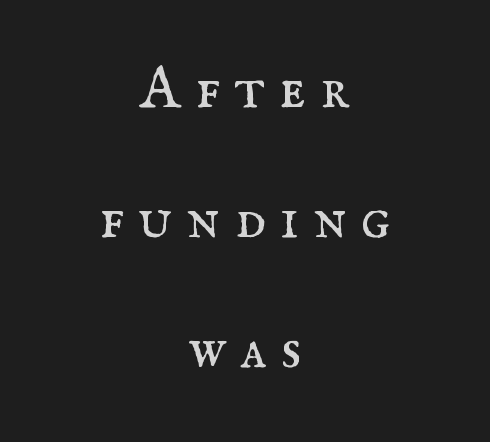
{"serif": "yes", "italic": "no", "bold": "no", "weight": "regular", "width": "normal", "stroke_contrast": "medium", "x_height": "small", "monospaced": "no", "underline": "no", "align": "center", "line_spacing": "loose", "line_spacing_ratio": 2.17, "letter_spacing": "wide", "letter_spacing_em": 0.24, "glyph_px": 60}
